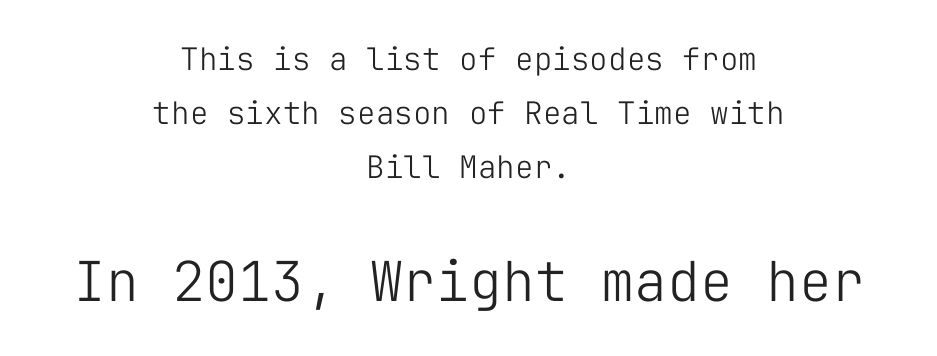
{"serif": "no", "italic": "no", "bold": "no", "weight": "light", "width": "normal", "stroke_contrast": "low", "x_height": "medium", "monospaced": "yes", "underline": "no", "align": "center", "line_spacing_ratio": 1.74, "letter_spacing": "normal", "letter_spacing_em": 0.0, "larger_block": "second", "size_ratio": 1.77, "glyph_px": 55}
